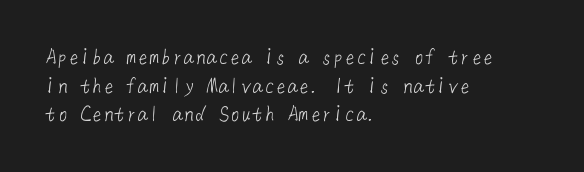
Every row of glyphs begins at an identical x-position on the left. Words appear dense and cohesive because spacing is normal. Decoration check: the copy has no underline. The strokes are not fattened; the text isn't bold.
